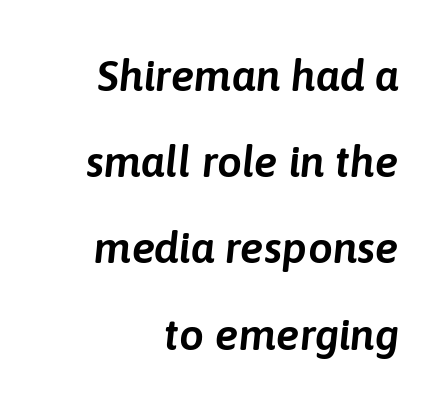
The image shows 44 px text type, italic (leaning right); set right-aligned, loose line spacing (1.96x), normal letter spacing, not underlined; low stroke contrast and a medium x-height.
